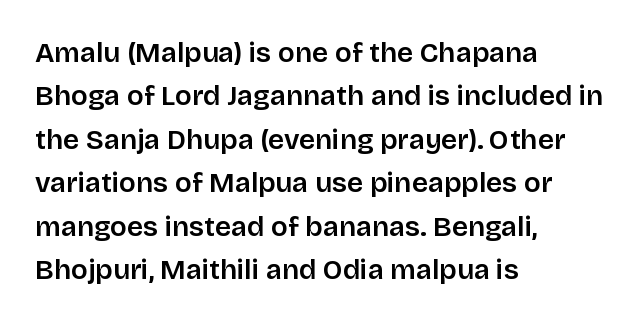
{"serif": "no", "italic": "no", "width": "normal", "stroke_contrast": "low", "x_height": "large", "monospaced": "no", "underline": "no", "align": "left", "line_spacing": "normal", "line_spacing_ratio": 1.55, "letter_spacing": "normal", "letter_spacing_em": 0.0, "glyph_px": 28}
